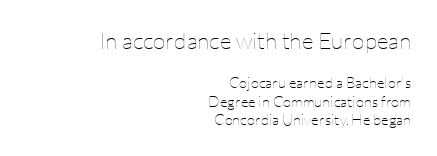
{"italic": "no", "bold": "no", "underline": "no", "align": "right", "line_spacing_ratio": 1.24, "letter_spacing": "normal", "letter_spacing_em": 0.0, "larger_block": "first", "size_ratio": 1.53, "glyph_px": 23}
